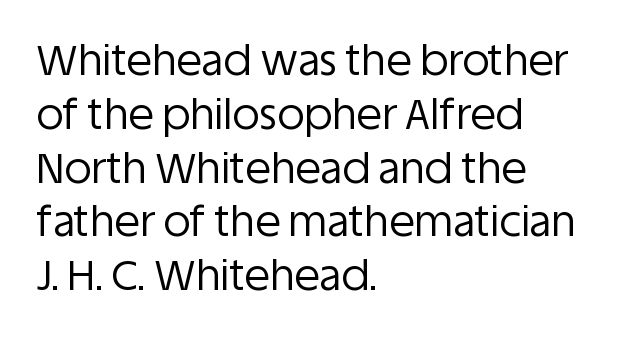
The setting favours the left margin, as ordinary paragraphs usually do. A typesetter would label this face a sans. The gaps between neighbouring characters are ordinary and unremarkable. Each stroke keeps to a modest, everyday thickness or less. Notice how the stems are strictly vertical — no italics here.
